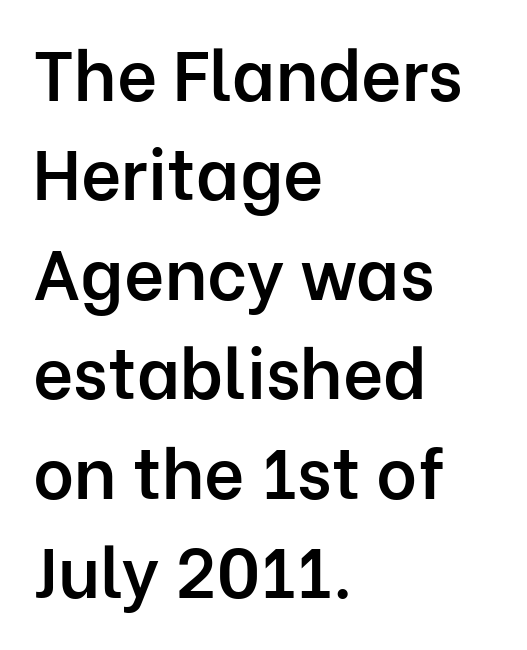
{"serif": "no", "italic": "no", "bold": "semi", "weight": "semibold", "width": "normal", "stroke_contrast": "low", "x_height": "medium", "monospaced": "no", "underline": "no", "align": "left", "line_spacing": "normal", "line_spacing_ratio": 1.42, "letter_spacing": "normal", "letter_spacing_em": 0.0, "glyph_px": 70}
